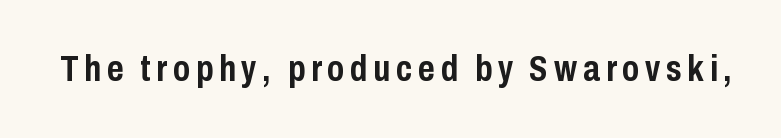
Q: Is the text bold? A: Yes.
Q: Is the text italic (slanted)? A: No, it is upright.
Q: Is the typeface a serif or a sans-serif typeface? A: Sans-serif.
Q: Is the text underlined? A: No.
Q: Width (condensed, normal, or wide)? A: Condensed.
Q: Stroke contrast? A: Low.
Q: x-height? A: Medium.
Q: Monospaced? A: No.
